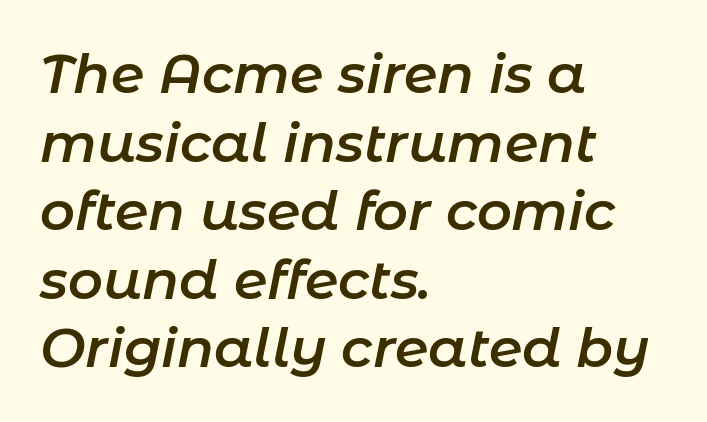
The image shows 54 px semibold type, italic (leaning right); set left-aligned, normal line spacing (1.27x), normal letter spacing, not underlined; low stroke contrast and a medium x-height.
